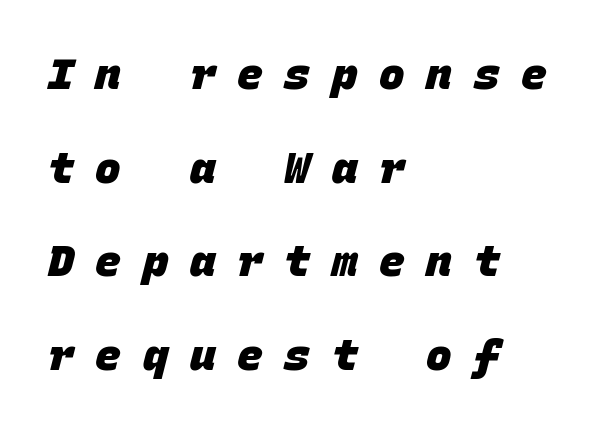
Q: Is the text bold? A: Yes.
Q: Is the typeface a serif or a sans-serif typeface? A: Sans-serif.
Q: Is the text underlined? A: No.
Q: How is the paragraph aligned? A: Left-aligned.
Q: Is the spacing between letters normal or unusually wide? A: Unusually wide.
Q: Is the spacing between lines tight, normal or loose? A: Loose.
Q: Width (condensed, normal, or wide)? A: Normal.
Q: Stroke contrast? A: Low.
Q: x-height? A: Large.
Q: Monospaced? A: Yes.
